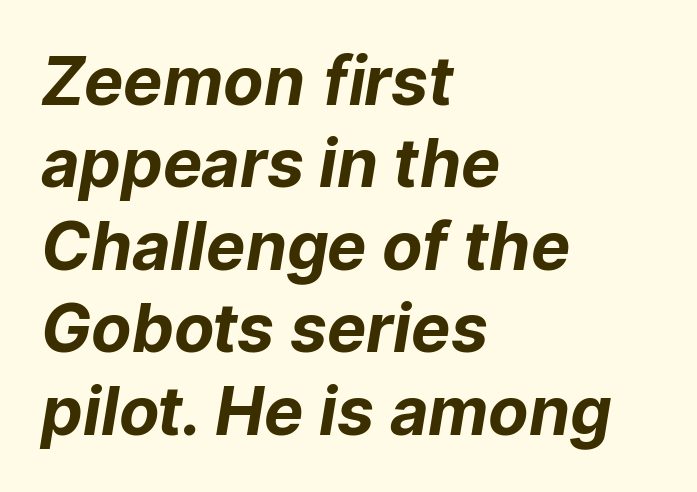
Q: Is the text bold? A: Yes.
Q: Is the typeface a serif or a sans-serif typeface? A: Sans-serif.
Q: Is the text underlined? A: No.
Q: How is the paragraph aligned? A: Left-aligned.
Q: Is the spacing between letters normal or unusually wide? A: Normal.
Q: Is the spacing between lines tight, normal or loose? A: Normal.
Q: Width (condensed, normal, or wide)? A: Normal.
Q: Stroke contrast? A: Low.
Q: x-height? A: Medium.
Q: Monospaced? A: No.
